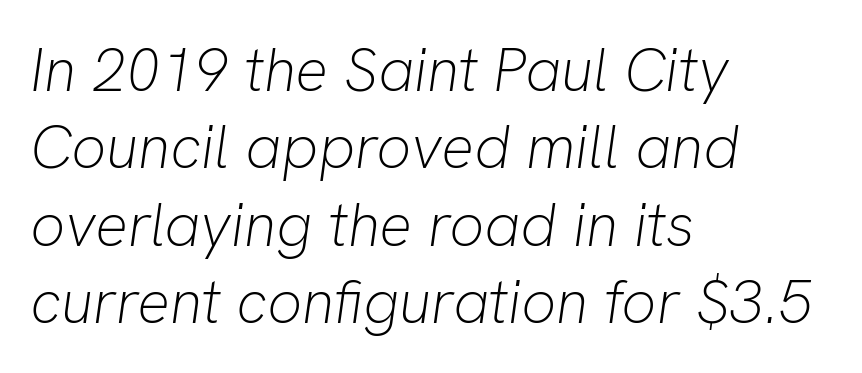
{"italic": "yes", "lean": "right", "slant_degrees": 8, "bold": "no", "weight": "light", "width": "normal", "stroke_contrast": "low", "x_height": "medium", "monospaced": "no", "underline": "no", "align": "left", "line_spacing": "normal", "line_spacing_ratio": 1.27, "letter_spacing": "normal", "letter_spacing_em": 0.0, "glyph_px": 61}
